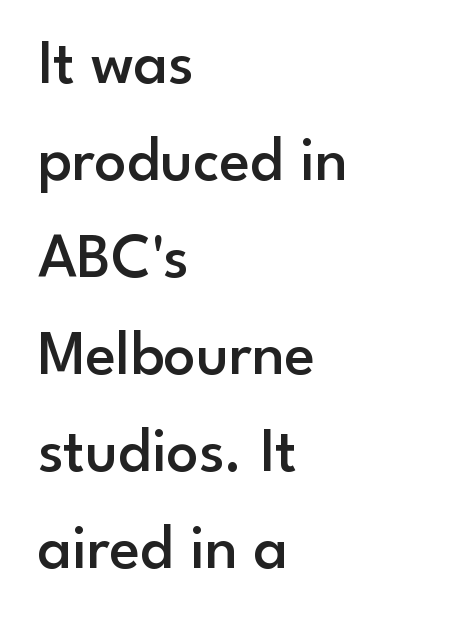
Classification — sans serif. A classic flush-left, rag-right setting is used for this passage. Honestly, the row spacing looks completely unremarkable. Nobody touched the tracking dial on this one. Type without underlining.
